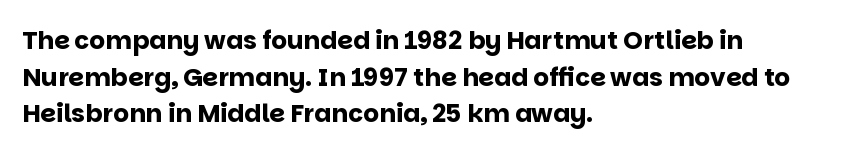
{"italic": "no", "bold": "yes", "underline": "no", "align": "left", "line_spacing": "normal", "line_spacing_ratio": 1.47, "letter_spacing": "normal", "letter_spacing_em": 0.0, "glyph_px": 25}
